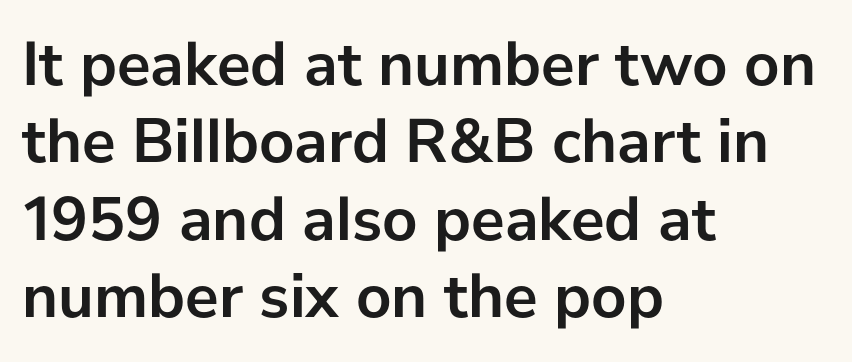
Grotesque or geometric, the face here clearly has no serifs. Every row of glyphs begins at an identical x-position on the left. Plenty of ink on the page — the face is bold. These lines keep a tight, regular rhythm from letter to letter.
